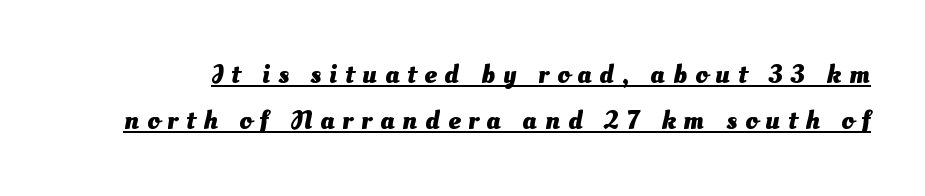
The image shows 27 px bold type; set line spacing 1.72x, unusually wide letter spacing (+0.3 em), underlined.
